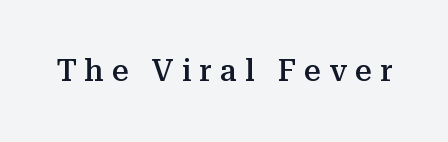
Q: Is the text bold? A: Semi-bold.
Q: Is the text italic (slanted)? A: No, it is upright.
Q: Is the typeface a serif or a sans-serif typeface? A: Serif.
Q: Is the text underlined? A: No.
Q: Is the spacing between letters normal or unusually wide? A: Unusually wide.
Q: Width (condensed, normal, or wide)? A: Normal.
Q: Stroke contrast? A: Medium.
Q: x-height? A: Medium.
Q: Monospaced? A: No.
